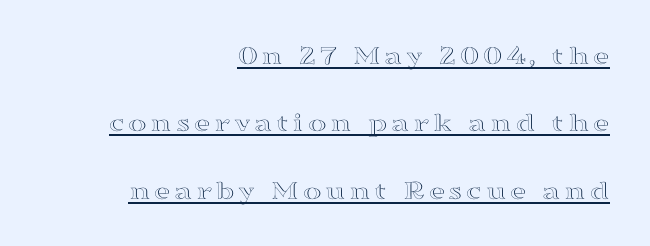
Q: Is the text italic (slanted)? A: No, it is upright.
Q: Is the text underlined? A: Yes.
Q: How is the paragraph aligned? A: Right-aligned.
Q: Is the spacing between lines tight, normal or loose? A: Loose.
Q: Width (condensed, normal, or wide)? A: Wide.
Q: x-height? A: Medium.
Q: Monospaced? A: No.
